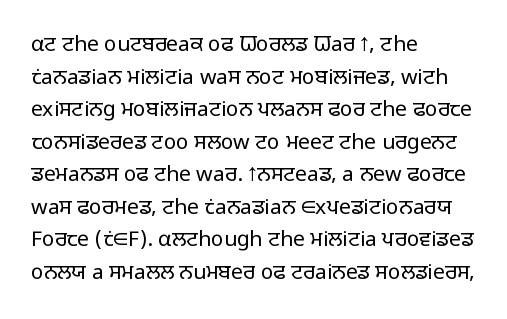
{"italic": "no", "bold": "no", "underline": "no", "align": "left", "line_spacing": "normal", "line_spacing_ratio": 1.55, "letter_spacing": "normal", "letter_spacing_em": 0.0, "glyph_px": 21}
